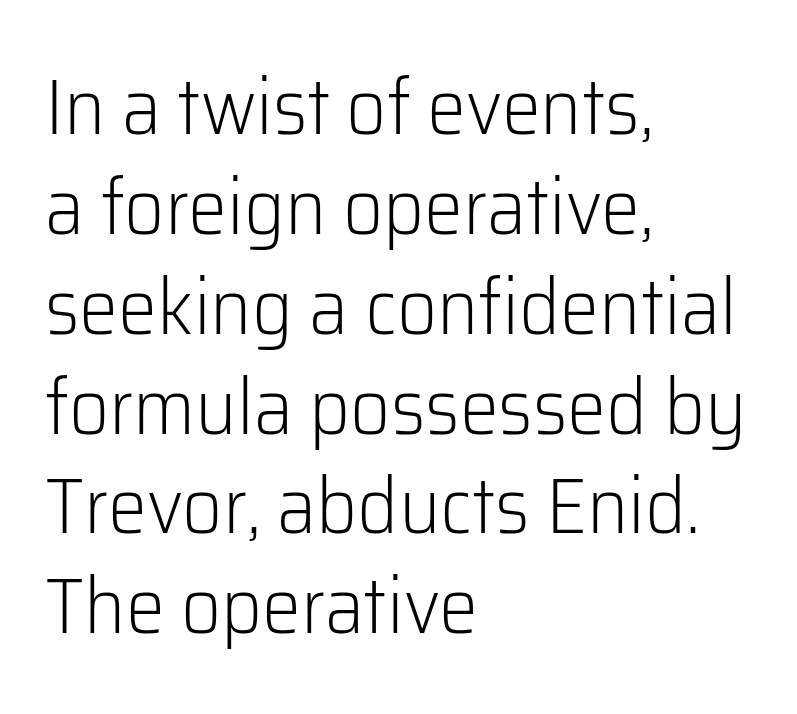
Weight: in the light-to-regular range. The rendering shows plain stroke endings on the letterforms — a sans-serif design. The rendering uses natural spacing where letterforms have individual widths. Only glyphs here, with clear space below each row. Students, note that the glyphs here touch the page at normal intervals. These lines are set flush left with a ragged right edge.
